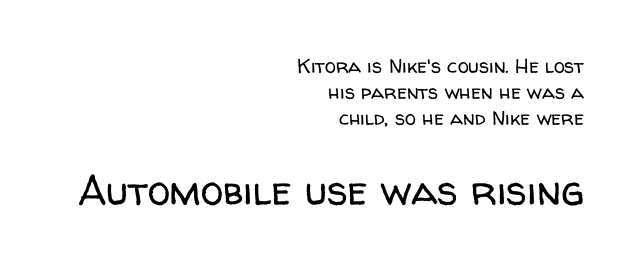
The image shows 41 px regular-weight sans-serif type, upright; set right-aligned, normal line spacing (1.29x), normal letter spacing, not underlined; the second (bottom) block is 2.05x larger; low stroke contrast and a medium x-height.
